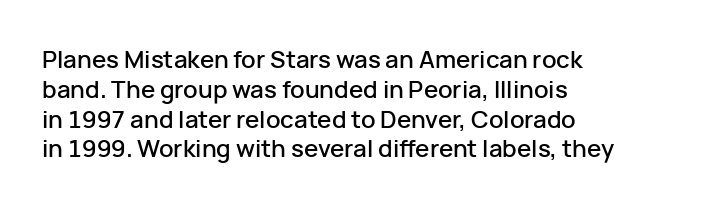
{"italic": "no", "underline": "no", "align": "left", "line_spacing_ratio": 1.24, "letter_spacing": "normal", "letter_spacing_em": 0.0, "glyph_px": 24}
